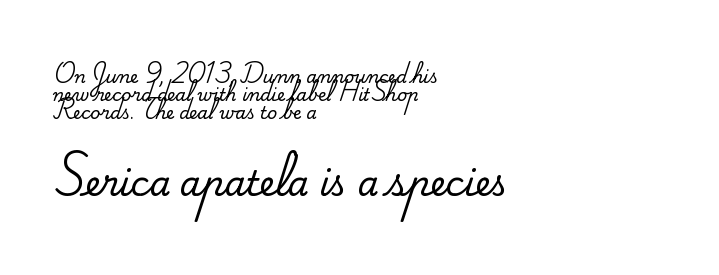
{"serif": "yes", "width": "normal", "stroke_contrast": "medium", "x_height": "small", "monospaced": "no", "underline": "no", "align": "left", "line_spacing": "tight", "line_spacing_ratio": 1.07, "letter_spacing": "normal", "letter_spacing_em": 0.0, "larger_block": "second", "size_ratio": 2.0, "glyph_px": 34}
